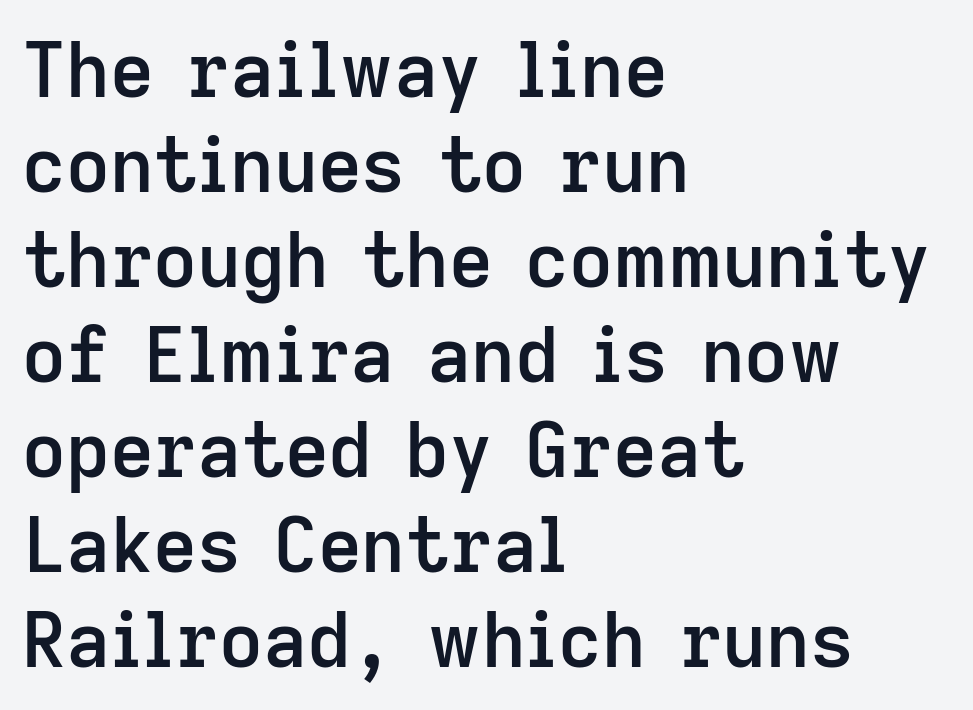
The image shows 76 px semibold sans-serif type, upright; set left-aligned, normal line spacing (1.25x), normal letter spacing, not underlined; low stroke contrast and a medium x-height.
